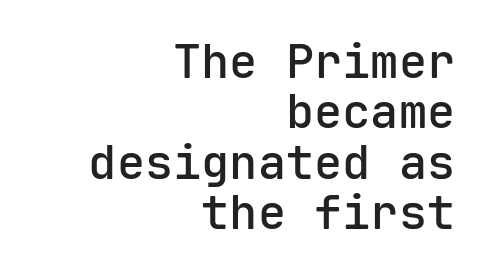
{"serif": "no", "italic": "no", "bold": "semi", "weight": "semibold", "width": "normal", "stroke_contrast": "low", "x_height": "medium", "monospaced": "yes", "underline": "no", "align": "right", "line_spacing": "tight", "line_spacing_ratio": 1.07, "letter_spacing": "normal", "letter_spacing_em": 0.0, "glyph_px": 47}
